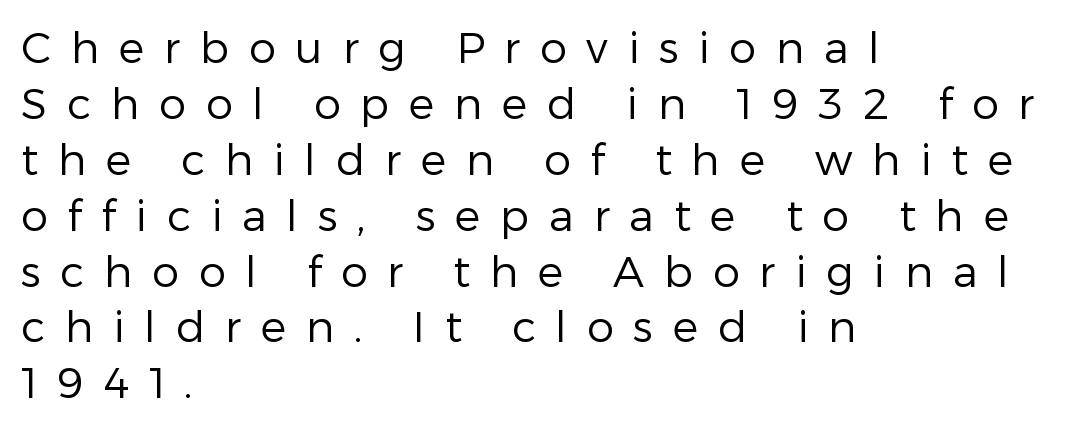
The designer went with a sans here, leaving each stem footless. This reads as an unemphasized weight, regular at the heaviest. The face used here is rendered with a markedly widened letterfit. Short and long lines alike share a common starting point at left. The string is rendered with underlining switched off.
